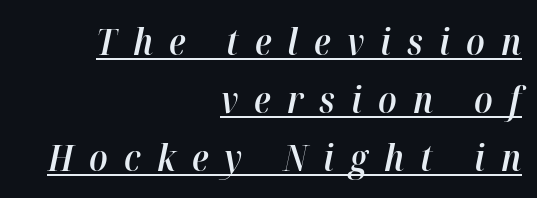
{"italic": "yes", "lean": "right", "slant_degrees": 12, "bold": "semi", "weight": "semibold", "width": "normal", "stroke_contrast": "high", "x_height": "medium", "monospaced": "no", "underline": "yes", "align": "right", "line_spacing": "normal", "line_spacing_ratio": 1.61, "letter_spacing": "wide", "letter_spacing_em": 0.45, "glyph_px": 36}
